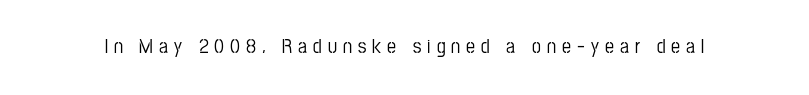
The image shows 20 px text type, upright; set unusually wide letter spacing (+0.3 em), not underlined.
